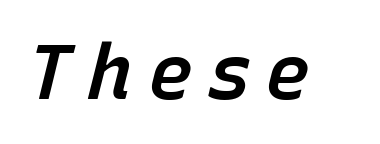
{"italic": "yes", "lean": "right", "slant_degrees": 15, "bold": "semi", "weight": "semibold", "width": "normal", "stroke_contrast": "low", "x_height": "medium", "monospaced": "no", "underline": "no", "letter_spacing": "wide", "letter_spacing_em": 0.2, "glyph_px": 76}
